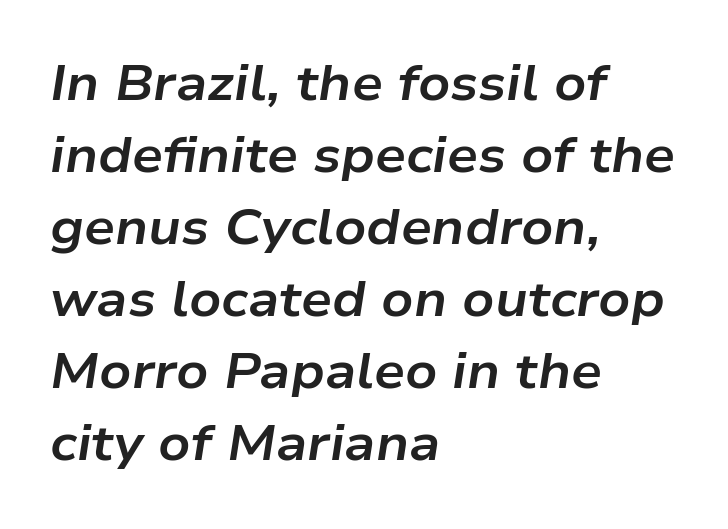
Q: Is the text bold? A: Yes.
Q: Is the text italic (slanted)? A: Yes, it leans right by about 9 degrees.
Q: Is the text underlined? A: No.
Q: How is the paragraph aligned? A: Left-aligned.
Q: Is the spacing between letters normal or unusually wide? A: Normal.
Q: Is the spacing between lines tight, normal or loose? A: Normal.
Q: Width (condensed, normal, or wide)? A: Wide.
Q: Stroke contrast? A: Low.
Q: x-height? A: Medium.
Q: Monospaced? A: No.
